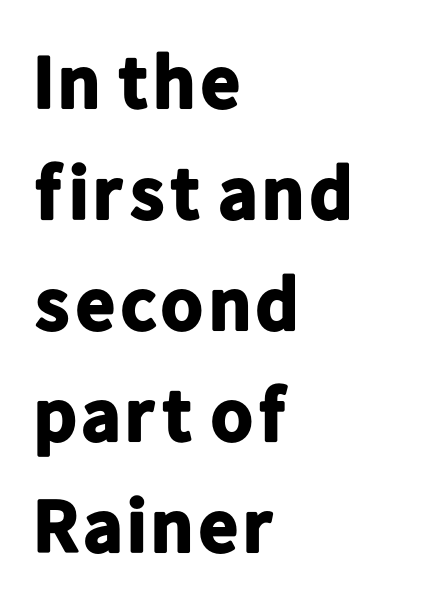
Q: Is the text bold? A: Yes.
Q: Is the text italic (slanted)? A: No, it is upright.
Q: Is the typeface a serif or a sans-serif typeface? A: Sans-serif.
Q: Is the text underlined? A: No.
Q: How is the paragraph aligned? A: Left-aligned.
Q: Is the spacing between letters normal or unusually wide? A: Normal.
Q: Is the spacing between lines tight, normal or loose? A: Normal.
Q: Width (condensed, normal, or wide)? A: Normal.
Q: Stroke contrast? A: Low.
Q: x-height? A: Medium.
Q: Monospaced? A: No.
